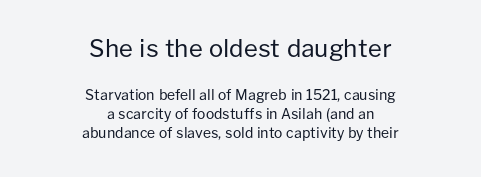
{"italic": "no", "bold": "no", "underline": "no", "align": "center", "line_spacing": "normal", "line_spacing_ratio": 1.36, "letter_spacing": "normal", "letter_spacing_em": 0.0, "larger_block": "first", "size_ratio": 1.71, "glyph_px": 24}
